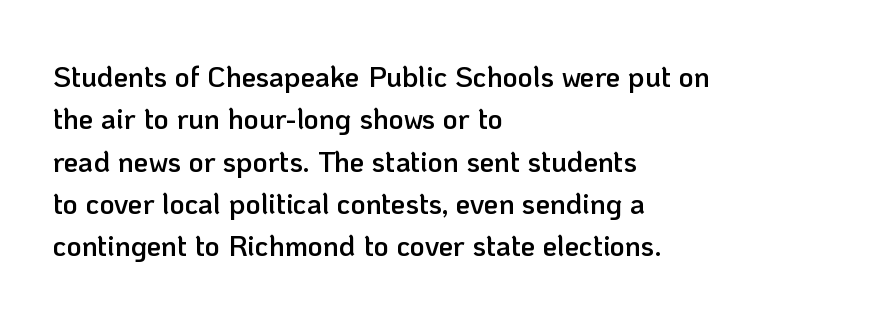
The image shows 29 px semibold sans-serif type, upright; set left-aligned, normal line spacing (1.46x), normal letter spacing, not underlined; low stroke contrast and a medium x-height.
